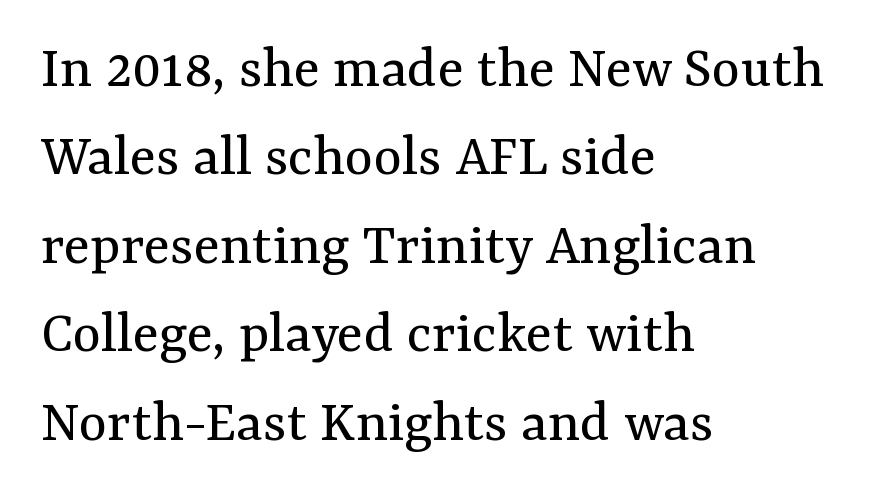
Unmarked baselines from the first word to the last. I'd call this a serif setting — the letters wear small feet. Does extra space separate the letters? No, they use regular spacing. Leftover space on each line is placed entirely after the last word. Successive baselines arrive at the customary interval. The letters advance in unequal steps, a hallmark of proportional type.
